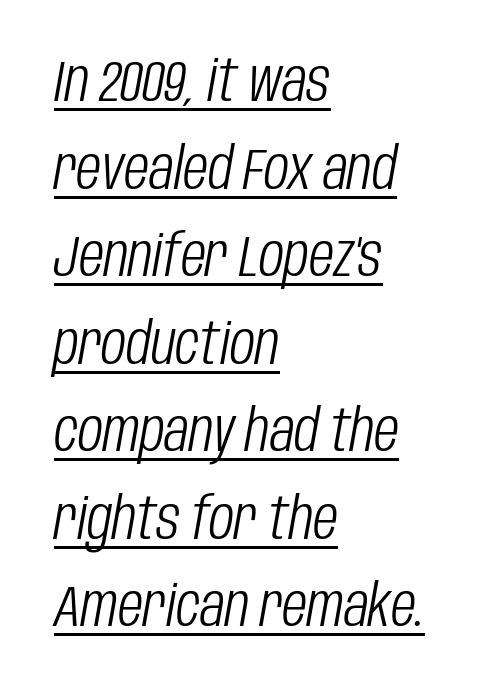
{"italic": "yes", "lean": "right", "slant_degrees": 10, "bold": "no", "weight": "light", "width": "condensed", "stroke_contrast": "low", "x_height": "large", "monospaced": "no", "underline": "yes", "align": "left", "line_spacing": "normal", "line_spacing_ratio": 1.51, "letter_spacing": "normal", "letter_spacing_em": 0.0, "glyph_px": 58}
